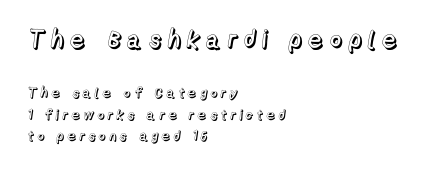
The image shows 25 px text type; set left-aligned, normal line spacing (1.53x), unusually wide letter spacing (+0.21 em), not underlined; the first (top) block is 1.79x larger.
